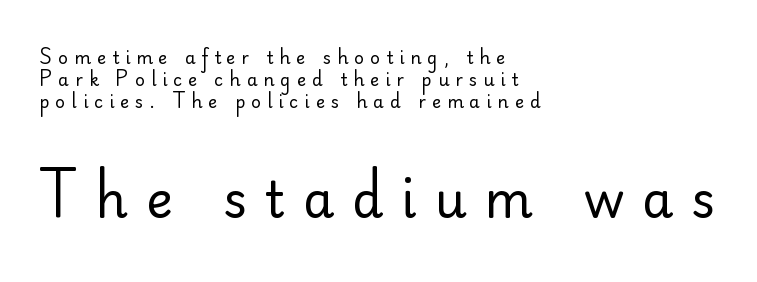
The image shows 50 px regular-weight sans-serif type, upright; set left-aligned, normal line spacing (1.29x), unusually wide letter spacing (+0.36 em), not underlined; the second (bottom) block is 2.94x larger; low stroke contrast and a small x-height.
